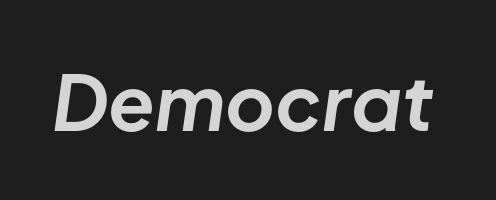
Q: Is the text bold? A: Yes.
Q: Is the text italic (slanted)? A: Yes, it leans right by about 8 degrees.
Q: Is the text underlined? A: No.
Q: Is the spacing between letters normal or unusually wide? A: Normal.
Q: Width (condensed, normal, or wide)? A: Normal.
Q: Stroke contrast? A: Low.
Q: x-height? A: Medium.
Q: Monospaced? A: No.
